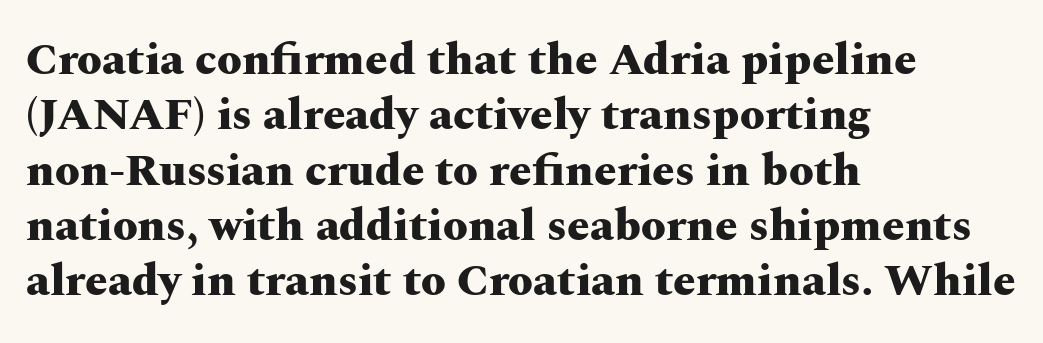
Q: Is the text bold? A: Yes.
Q: Is the text italic (slanted)? A: No, it is upright.
Q: Is the typeface a serif or a sans-serif typeface? A: Serif.
Q: Is the text underlined? A: No.
Q: How is the paragraph aligned? A: Left-aligned.
Q: Is the spacing between letters normal or unusually wide? A: Normal.
Q: Width (condensed, normal, or wide)? A: Wide.
Q: Stroke contrast? A: Medium.
Q: x-height? A: Medium.
Q: Monospaced? A: No.
